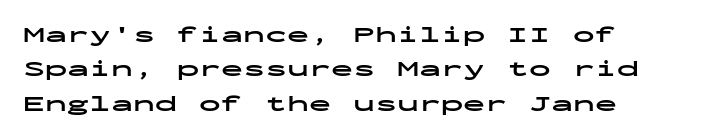
The image shows 22 px bold type, upright; set left-aligned, normal line spacing (1.56x), normal letter spacing, not underlined.
